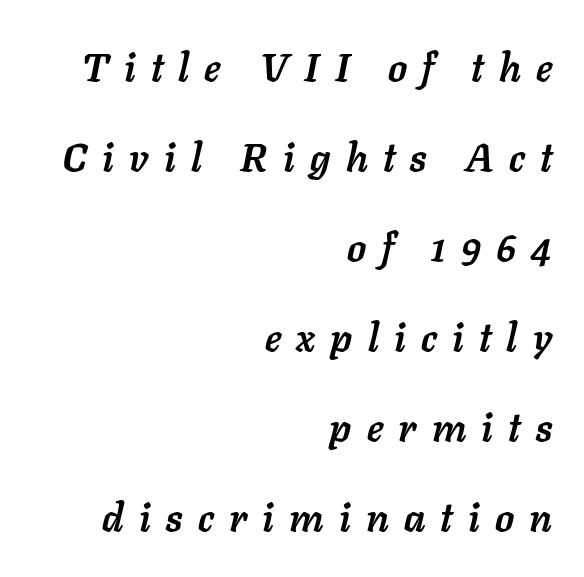
You could only call the tracking loose — the letters float apart. The compositor pushed each line to the right boundary. The letters advance in unequal steps, a hallmark of proportional type. Typographic density is high because the face is bold.
